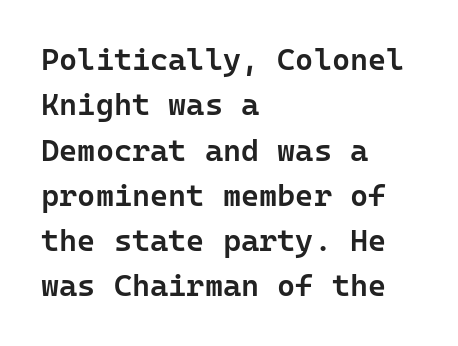
Q: Is the text bold? A: Semi-bold.
Q: Is the text italic (slanted)? A: No, it is upright.
Q: Is the typeface a serif or a sans-serif typeface? A: Sans-serif.
Q: Is the text underlined? A: No.
Q: How is the paragraph aligned? A: Left-aligned.
Q: Is the spacing between letters normal or unusually wide? A: Normal.
Q: Is the spacing between lines tight, normal or loose? A: Normal.
Q: Width (condensed, normal, or wide)? A: Normal.
Q: Stroke contrast? A: Low.
Q: x-height? A: Medium.
Q: Monospaced? A: Yes.
